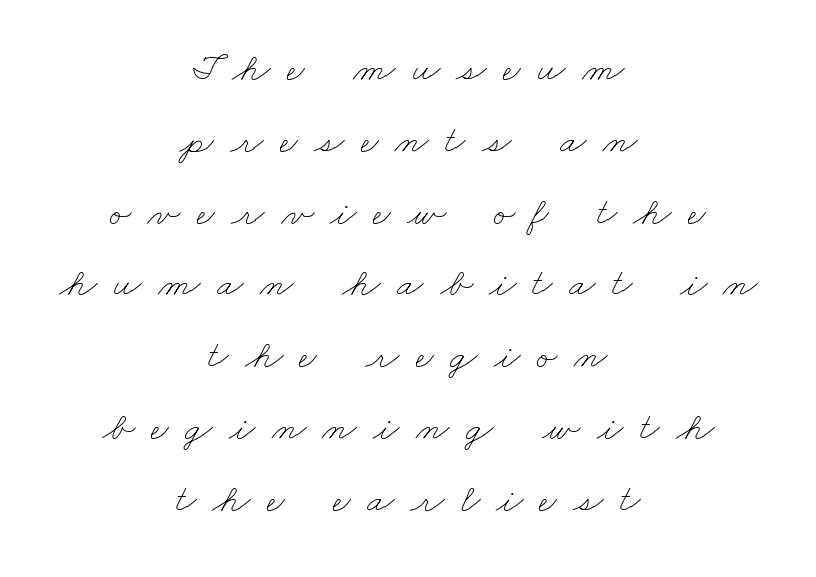
Between one letter and the next there's a generous, obvious gap. Proportional: the letters do not fall into vertical columns. Each row of text sits above clean, open space. Heft: none added — not bold.
